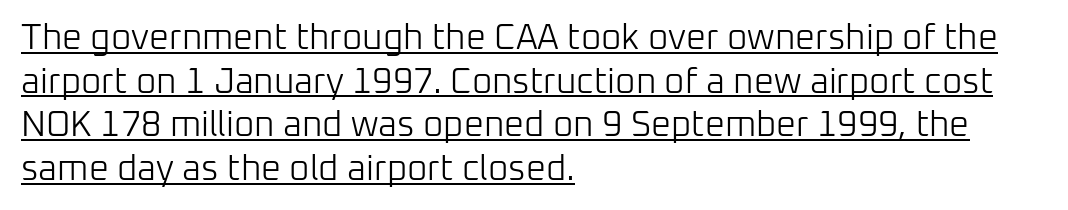
Short and long lines alike share a common starting point at left. Caption: lettering with a line underneath. Style check: upright. Looks like regular typesetting: each glyph gets only the width it needs.
